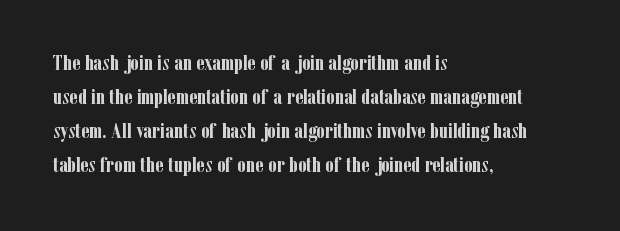
Q: Is the text bold? A: Yes.
Q: Is the text italic (slanted)? A: No, it is upright.
Q: Is the text underlined? A: No.
Q: How is the paragraph aligned? A: Left-aligned.
Q: Is the spacing between letters normal or unusually wide? A: Normal.
Q: Is the spacing between lines tight, normal or loose? A: Normal.
